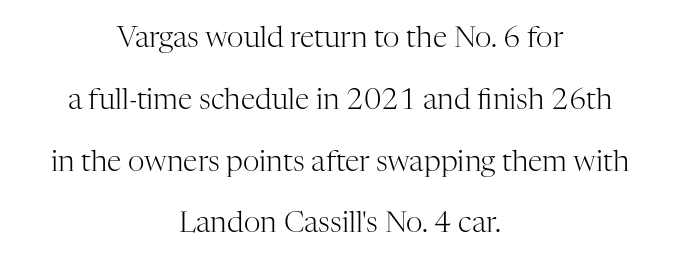
The image shows 29 px light serif type, upright; set centered, loose line spacing (2.13x), normal letter spacing, not underlined; high stroke contrast and a medium x-height.
